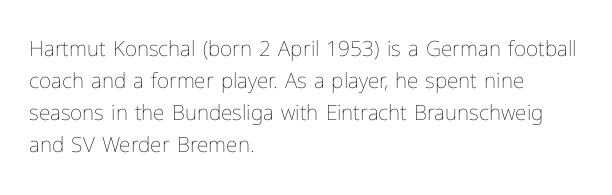
{"italic": "no", "bold": "no", "underline": "no", "align": "left", "line_spacing": "normal", "line_spacing_ratio": 1.53, "letter_spacing": "normal", "letter_spacing_em": 0.0, "glyph_px": 21}
